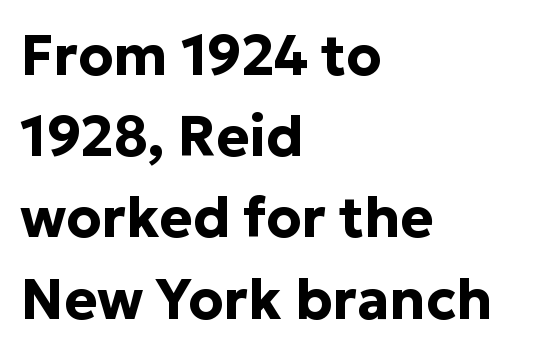
{"serif": "no", "italic": "no", "bold": "yes", "weight": "bold", "width": "normal", "stroke_contrast": "low", "x_height": "medium", "monospaced": "no", "underline": "no", "align": "left", "line_spacing": "normal", "line_spacing_ratio": 1.45, "letter_spacing": "normal", "letter_spacing_em": 0.0, "glyph_px": 56}
